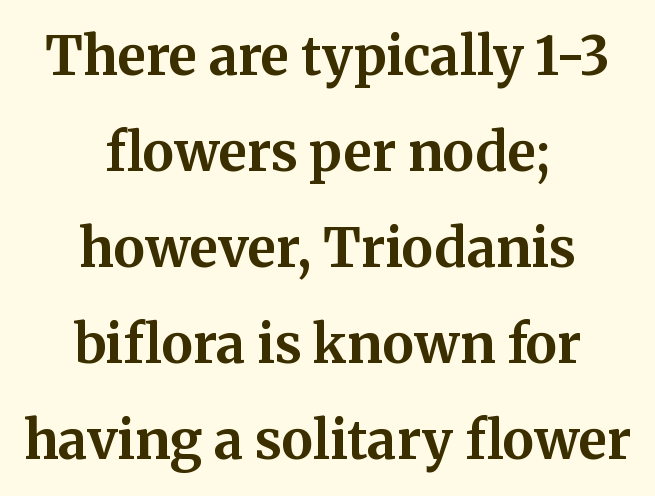
The setting favours the middle, as headings and verse often do. The letters advance in unequal steps, a hallmark of proportional type. A dark, heavy texture on the line: the type is bold. Just letters on the line, the space beneath them empty.
